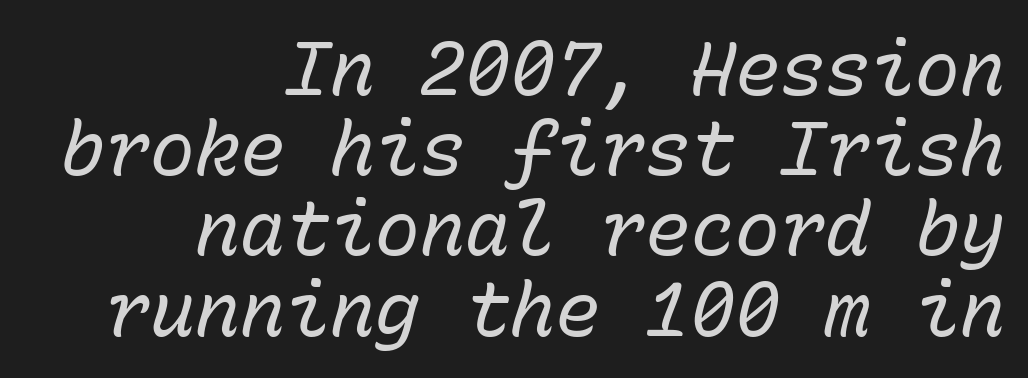
Q: Is the text bold? A: No.
Q: Is the text italic (slanted)? A: Yes, it leans right by about 15 degrees.
Q: Is the text underlined? A: No.
Q: How is the paragraph aligned? A: Right-aligned.
Q: Is the spacing between letters normal or unusually wide? A: Normal.
Q: Is the spacing between lines tight, normal or loose? A: Tight.
Q: Width (condensed, normal, or wide)? A: Normal.
Q: Stroke contrast? A: Low.
Q: x-height? A: Medium.
Q: Monospaced? A: Yes.
